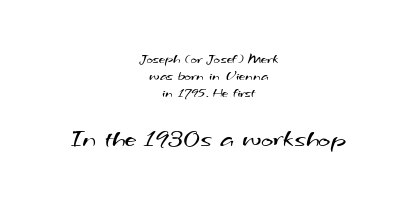
The image shows 26 px text type; set centered, line spacing 1.23x, normal letter spacing, not underlined; the second (bottom) block is 1.86x larger.
